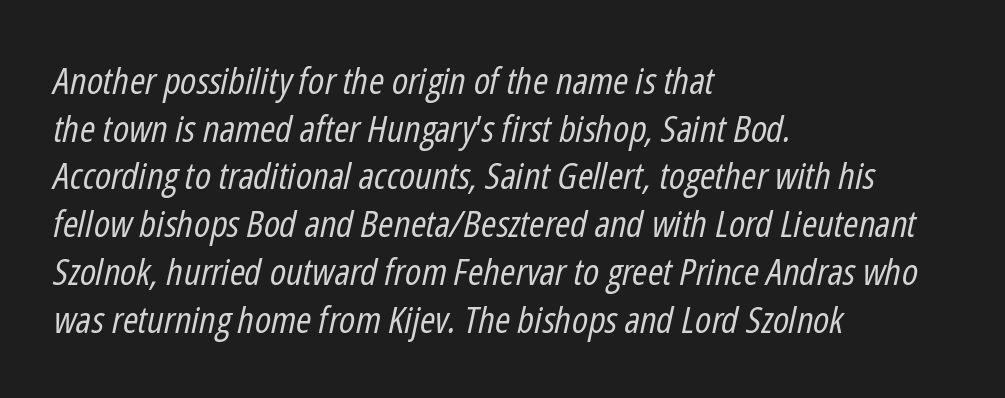
Q: Is the text bold? A: No.
Q: Is the text italic (slanted)? A: Yes, it leans right by about 12 degrees.
Q: Is the text underlined? A: No.
Q: How is the paragraph aligned? A: Left-aligned.
Q: Is the spacing between letters normal or unusually wide? A: Normal.
Q: Is the spacing between lines tight, normal or loose? A: Normal.
Q: Width (condensed, normal, or wide)? A: Condensed.
Q: Stroke contrast? A: Low.
Q: x-height? A: Medium.
Q: Monospaced? A: No.
